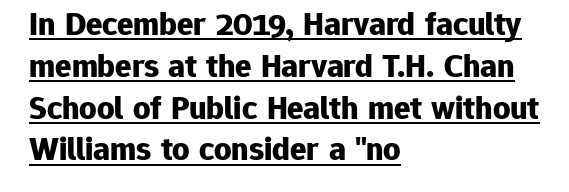
Q: Is the text bold? A: Yes.
Q: Is the text italic (slanted)? A: No, it is upright.
Q: Is the typeface a serif or a sans-serif typeface? A: Sans-serif.
Q: Is the text underlined? A: Yes.
Q: How is the paragraph aligned? A: Left-aligned.
Q: Is the spacing between letters normal or unusually wide? A: Normal.
Q: Width (condensed, normal, or wide)? A: Normal.
Q: Stroke contrast? A: Low.
Q: x-height? A: Medium.
Q: Monospaced? A: No.
